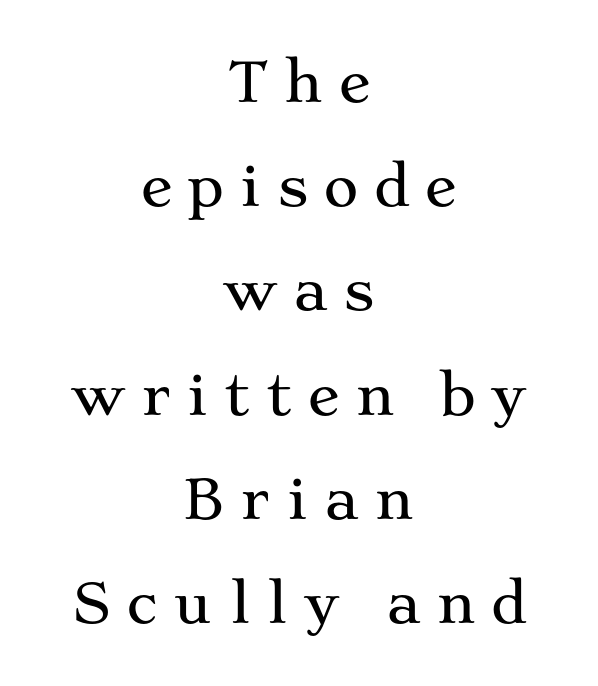
Q: Is the text italic (slanted)? A: No, it is upright.
Q: Is the typeface a serif or a sans-serif typeface? A: Serif.
Q: Is the text underlined? A: No.
Q: How is the paragraph aligned? A: Centered.
Q: Is the spacing between letters normal or unusually wide? A: Unusually wide.
Q: Is the spacing between lines tight, normal or loose? A: Loose.
Q: Width (condensed, normal, or wide)? A: Wide.
Q: Stroke contrast? A: Medium.
Q: x-height? A: Medium.
Q: Monospaced? A: No.
